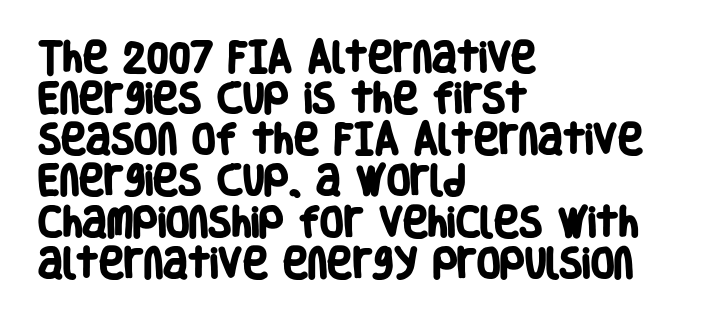
Varying glyph widths throughout — classic text-font behaviour. Line starts are locked; line ends wander. I'd describe the lettering as bold — thick and assertive. Look at the tracking — it's just the regular setting, nothing added. Nobody drew a line under any word here.
